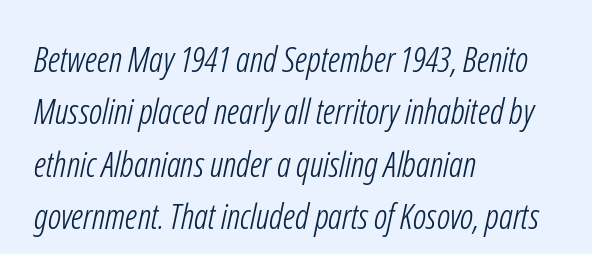
{"serif": "no", "bold": "no", "weight": "light", "width": "condensed", "stroke_contrast": "low", "x_height": "medium", "monospaced": "no", "underline": "no", "align": "left", "line_spacing": "normal", "line_spacing_ratio": 1.5, "letter_spacing": "normal", "letter_spacing_em": 0.0, "glyph_px": 35}
